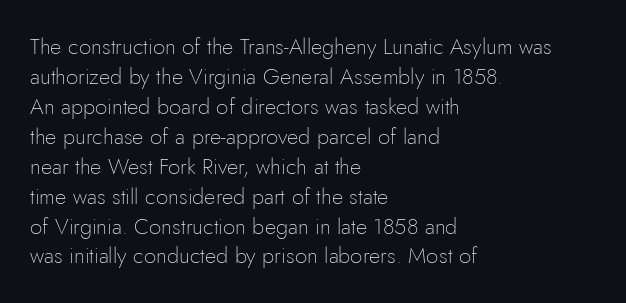
{"italic": "no", "bold": "no", "underline": "no", "align": "left", "line_spacing": "normal", "line_spacing_ratio": 1.36, "letter_spacing": "normal", "letter_spacing_em": 0.0, "glyph_px": 22}
